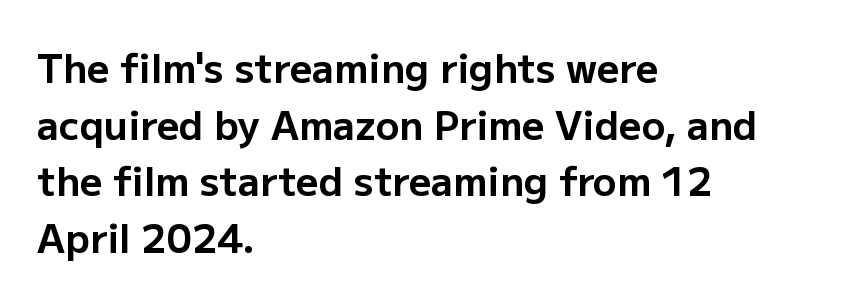
Decoration check: the copy has no underline. Compared with a centered layout, this one pins lines to the left instead. Is there any slant? The stems are plumb. Standard letterfit; no display-style spreading of the glyphs. The lines sit at an ordinary, default distance from one another.
